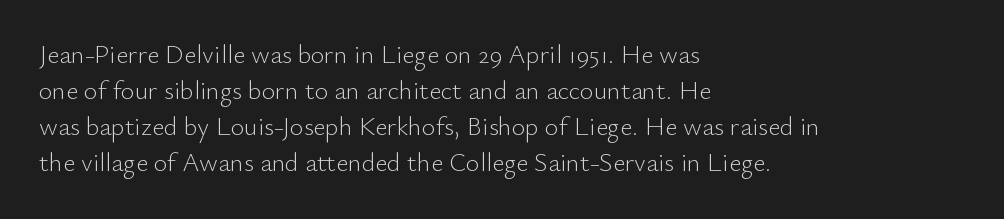
The image shows 26 px text type, upright; set left-aligned, normal line spacing (1.39x), normal letter spacing, not underlined.
